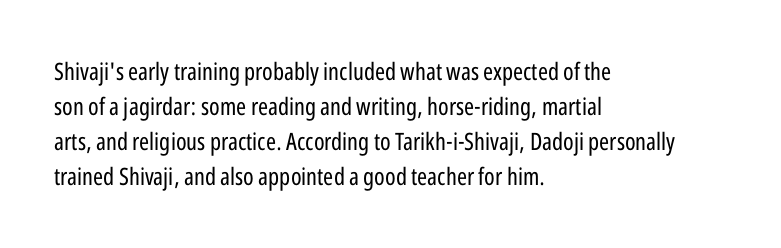
No word sits above an underline. This is the regular roman posture of the typeface. The lines in this sample share a left origin and differ only in where they stop. Successive baselines arrive at the customary interval.
